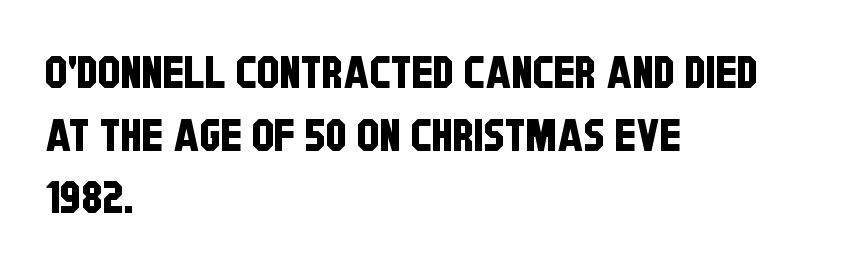
{"serif": "no", "width": "condensed", "stroke_contrast": "low", "x_height": "large", "monospaced": "no", "underline": "no", "align": "left", "line_spacing": "normal", "line_spacing_ratio": 1.39, "letter_spacing": "normal", "letter_spacing_em": 0.0, "glyph_px": 45}
